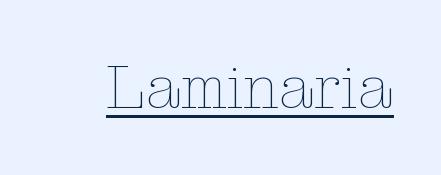
Observe the ordinary spacing: letters are neighbours, not strangers. Rendered with straight, roman letterforms. The face used here appears with an underline applied. These lines are rendered in a variable-pitch font.
